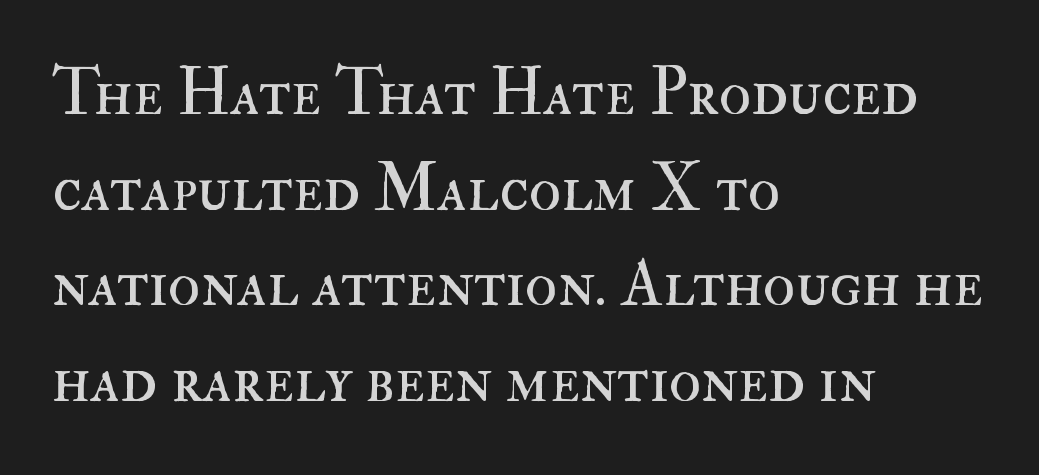
The block of text has a typical density, with ordinary space between rows. The ragged edge is on the right, which tells us the setting is flush left. Words appear dense and cohesive because spacing is normal. Type without underlining.
